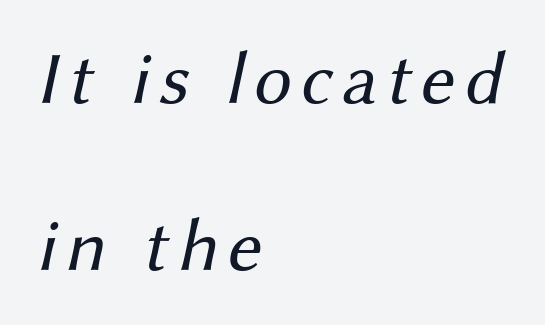
Q: Is the text bold? A: No.
Q: Is the typeface a serif or a sans-serif typeface? A: Sans-serif.
Q: Is the text underlined? A: No.
Q: How is the paragraph aligned? A: Left-aligned.
Q: Is the spacing between lines tight, normal or loose? A: Loose.
Q: Width (condensed, normal, or wide)? A: Normal.
Q: Stroke contrast? A: Medium.
Q: x-height? A: Medium.
Q: Monospaced? A: No.
